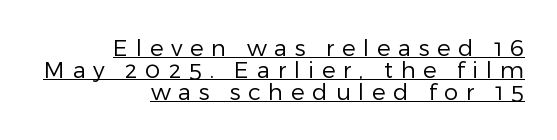
Q: Is the text bold? A: No.
Q: Is the text italic (slanted)? A: No, it is upright.
Q: Is the text underlined? A: Yes.
Q: How is the paragraph aligned? A: Right-aligned.
Q: Is the spacing between letters normal or unusually wide? A: Unusually wide.
Q: Is the spacing between lines tight, normal or loose? A: Tight.
